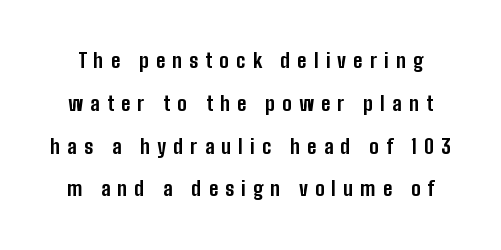
The image shows 20 px bold type, upright; set loose line spacing (2.14x), unusually wide letter spacing (+0.36 em), not underlined.
